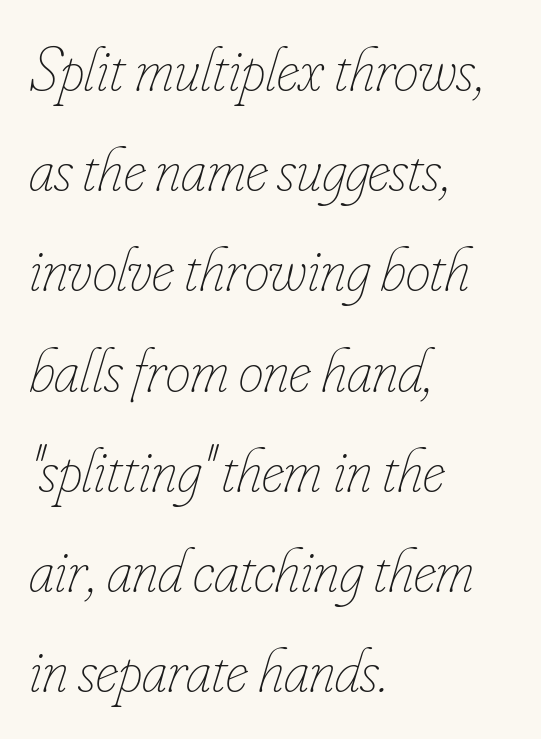
{"italic": "yes", "lean": "right", "slant_degrees": 16, "bold": "no", "weight": "thin", "width": "condensed", "stroke_contrast": "low", "x_height": "small", "monospaced": "no", "underline": "no", "align": "left", "line_spacing": "normal", "line_spacing_ratio": 1.59, "letter_spacing": "normal", "letter_spacing_em": 0.0, "glyph_px": 63}
